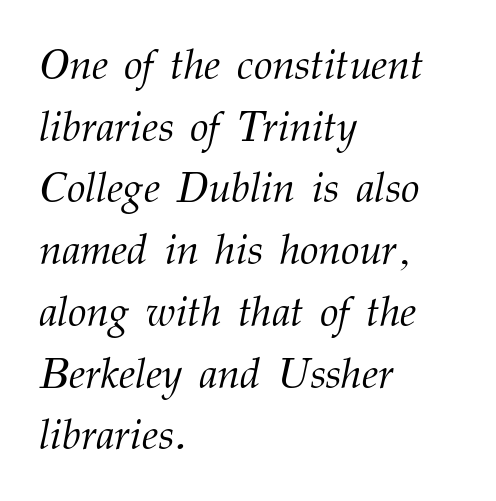
Q: Is the text bold? A: No.
Q: Is the text italic (slanted)? A: Yes, it leans right by about 12 degrees.
Q: Is the typeface a serif or a sans-serif typeface? A: Serif.
Q: Is the text underlined? A: No.
Q: How is the paragraph aligned? A: Left-aligned.
Q: Is the spacing between letters normal or unusually wide? A: Normal.
Q: Is the spacing between lines tight, normal or loose? A: Normal.
Q: Width (condensed, normal, or wide)? A: Normal.
Q: Stroke contrast? A: Medium.
Q: x-height? A: Medium.
Q: Monospaced? A: No.
